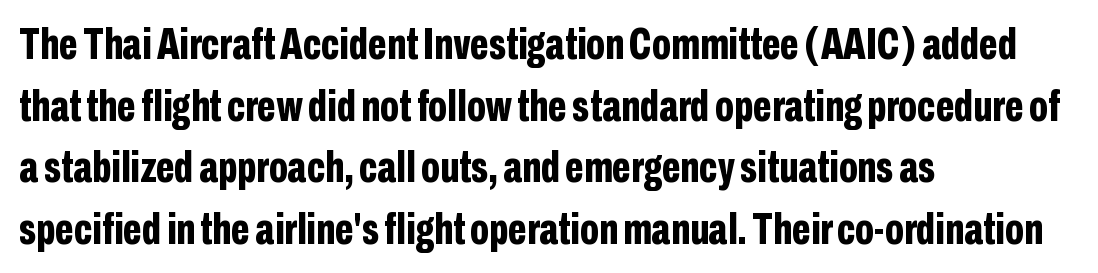
The image shows 45 px bold, condensed sans-serif type, upright; set left-aligned, normal line spacing (1.37x), normal letter spacing, not underlined; low stroke contrast and a medium x-height.
